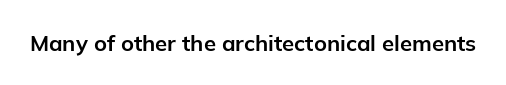
Short note: letters normally spaced. Words float on clear page, feet unadorned. The letters stand upright; this is a roman face. Heavy, bold letterforms.
